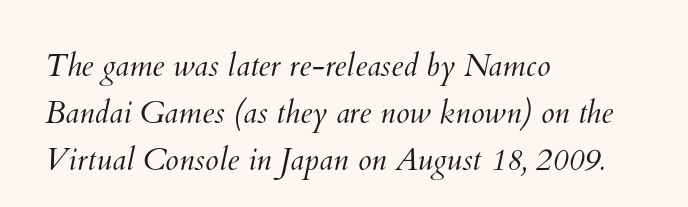
Q: Is the text bold? A: No.
Q: Is the text underlined? A: No.
Q: How is the paragraph aligned? A: Left-aligned.
Q: Is the spacing between letters normal or unusually wide? A: Normal.
Q: Is the spacing between lines tight, normal or loose? A: Normal.
Q: Width (condensed, normal, or wide)? A: Normal.
Q: Stroke contrast? A: Medium.
Q: x-height? A: Small.
Q: Monospaced? A: No.
